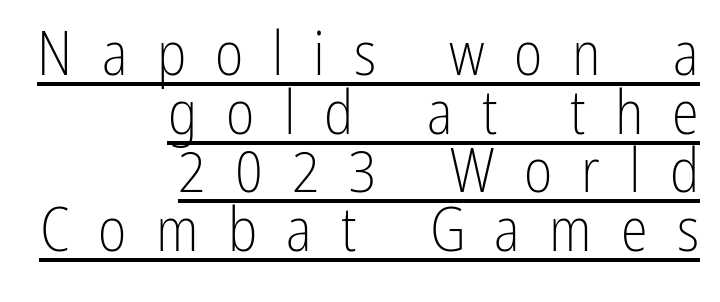
Q: Is the text bold? A: No.
Q: Is the text italic (slanted)? A: No, it is upright.
Q: Is the typeface a serif or a sans-serif typeface? A: Sans-serif.
Q: Is the text underlined? A: Yes.
Q: How is the paragraph aligned? A: Right-aligned.
Q: Is the spacing between letters normal or unusually wide? A: Unusually wide.
Q: Is the spacing between lines tight, normal or loose? A: Tight.
Q: Width (condensed, normal, or wide)? A: Condensed.
Q: Stroke contrast? A: Low.
Q: x-height? A: Medium.
Q: Monospaced? A: No.
